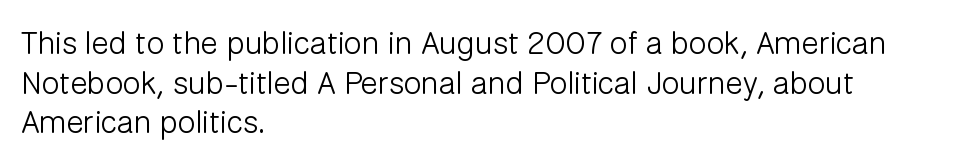
Q: Is the text bold? A: No.
Q: Is the text italic (slanted)? A: No, it is upright.
Q: Is the typeface a serif or a sans-serif typeface? A: Sans-serif.
Q: Is the text underlined? A: No.
Q: How is the paragraph aligned? A: Left-aligned.
Q: Is the spacing between letters normal or unusually wide? A: Normal.
Q: Width (condensed, normal, or wide)? A: Normal.
Q: Stroke contrast? A: Low.
Q: x-height? A: Medium.
Q: Monospaced? A: No.
